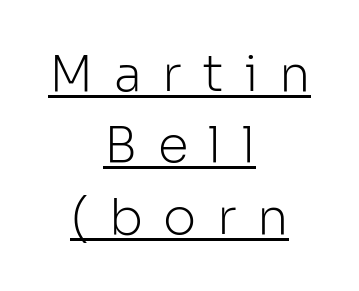
Is this a fixed-width face? No — the glyphs have proportional, varying widths. Line starts and ends both wander, symmetrically. This is underlined copy, the kind a proofreader might mark for attention. This rendering widens character spacing well past its baseline value. Ink coverage per letter is moderate at most.
